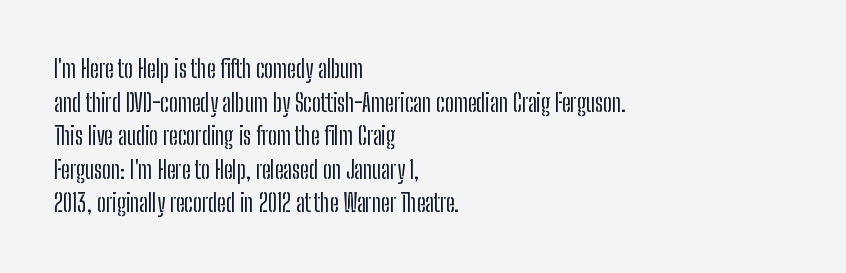
{"italic": "no", "underline": "no", "align": "left", "line_spacing": "normal", "line_spacing_ratio": 1.4, "letter_spacing": "normal", "letter_spacing_em": 0.0, "glyph_px": 24}
